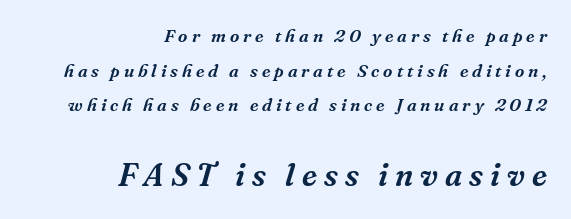
The image shows 32 px serif type, italic (leaning right); set right-aligned, loose line spacing (1.93x), unusually wide letter spacing (+0.22 em), not underlined; the second (bottom) block is 1.78x larger; medium stroke contrast and a medium x-height.
